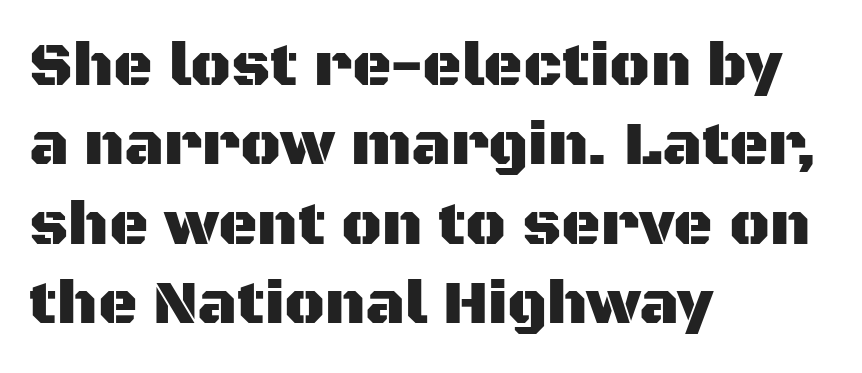
The image shows 61 px sans-serif type, upright; set left-aligned, normal line spacing (1.3x), normal letter spacing, not underlined; medium stroke contrast and a large x-height.
